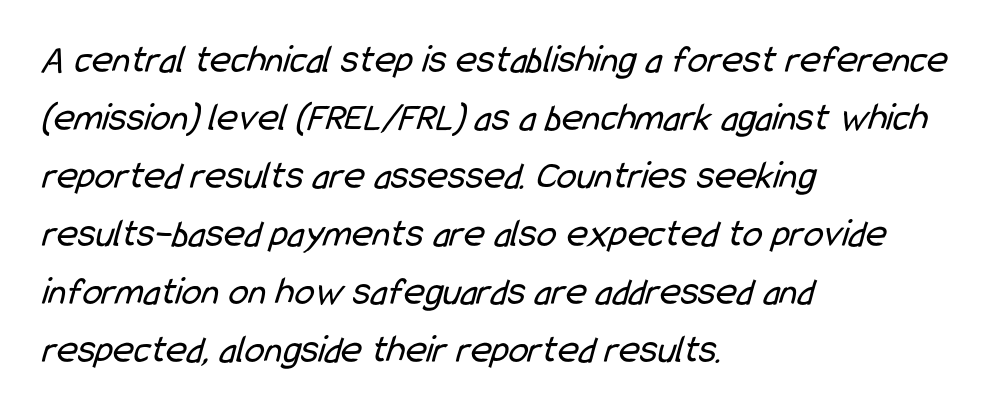
The image shows 40 px regular-weight, condensed sans-serif type; set left-aligned, normal line spacing (1.45x), normal letter spacing, not underlined; low stroke contrast and a medium x-height.
